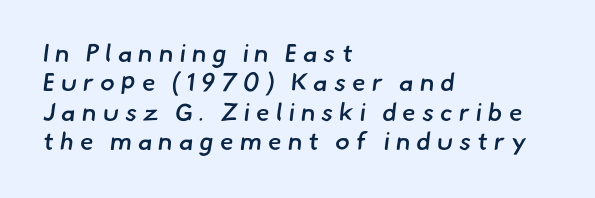
The image shows 25 px text type; set left-aligned, line spacing 1.18x, unusually wide letter spacing (+0.24 em), not underlined.
